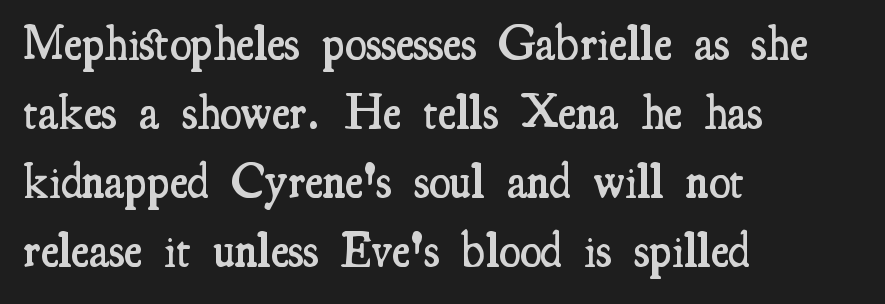
The image shows 49 px semibold, condensed serif type, upright; set left-aligned, normal line spacing (1.41x), normal letter spacing, not underlined; medium stroke contrast and a small x-height.
